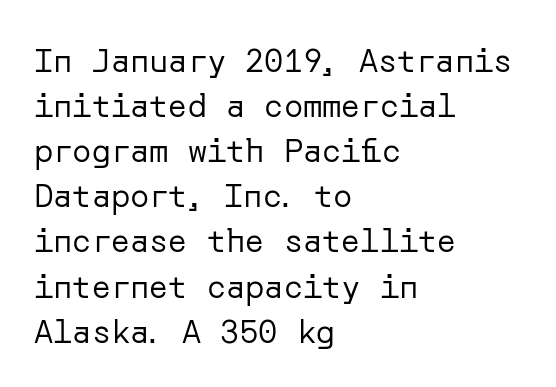
{"serif": "no", "italic": "no", "bold": "no", "weight": "regular", "width": "normal", "stroke_contrast": "low", "x_height": "medium", "underline": "no", "align": "left", "line_spacing": "normal", "line_spacing_ratio": 1.41, "letter_spacing": "normal", "letter_spacing_em": 0.0, "glyph_px": 32}
